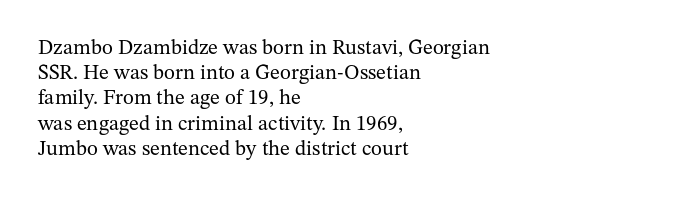
The letterforms sit shoulder to shoulder at normal distance. Typeset ragged right — the left edge is the straight one. The lettering holds an erect, upright posture throughout. Vertical stems look standard width or narrower in stroke. Beneath every word, the page is bare.
